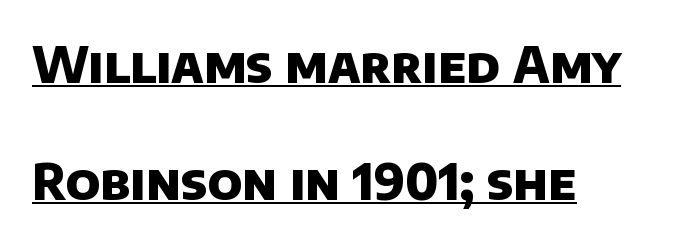
The image shows 49 px heavy sans-serif type; set left-aligned, loose line spacing (2.38x), normal letter spacing, underlined; low stroke contrast and a large x-height.
